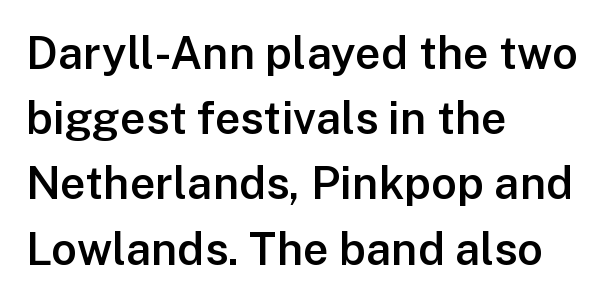
What's the leading like? Ordinary, nothing unusual. Look at the bottom of the vertical strokes: they stop flat, with no serifs. Semibold letterforms, between regular and bold. Rendered with straight, roman letterforms.
